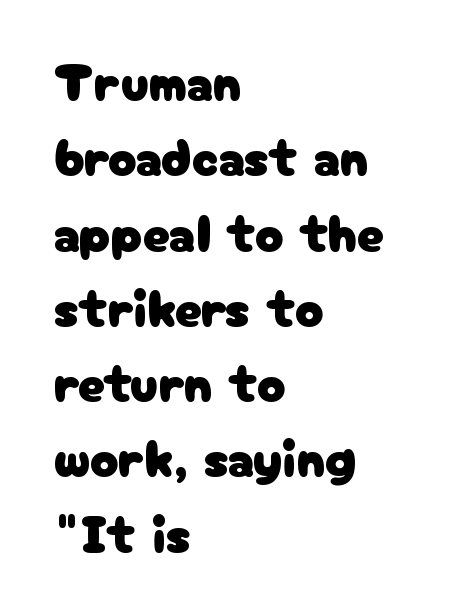
Caption: multi-line text, flush left, ragged right. How are the letters spaced? Ordinarily, with no added tracking. Posture: upright roman. The font family rendered here belongs to the sans-serif group. The space beneath each line is pristine and unruled.
